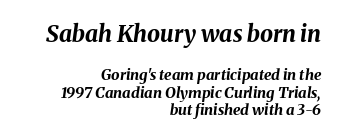
Q: Is the text bold? A: Yes.
Q: Is the text italic (slanted)? A: Yes, it leans right by about 8 degrees.
Q: Is the text underlined? A: No.
Q: How is the paragraph aligned? A: Right-aligned.
Q: Is the spacing between letters normal or unusually wide? A: Normal.
Q: Which block of text is set in a larger size, the first (top) or the second (bottom)? A: The first (top) one.
